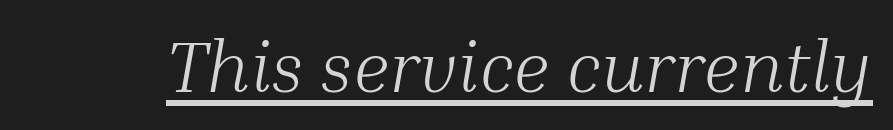
The characters display serif detailing at their extremities. Designer's note — italics engaged. Compared with typical body copy, the letter spacing here is the same. Compared with undecorated copy, this sample adds a rule below the words. Heft: none added — not bold.
